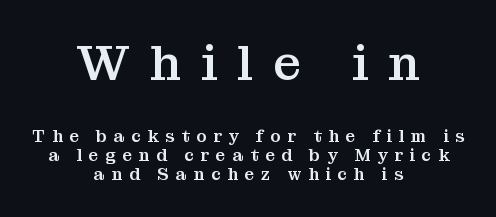
The image shows 50 px serif type, upright; set centered, tight line spacing (1.11x), unusually wide letter spacing (+0.4 em), not underlined; the first (top) block is 2.94x larger; medium stroke contrast and a medium x-height.
